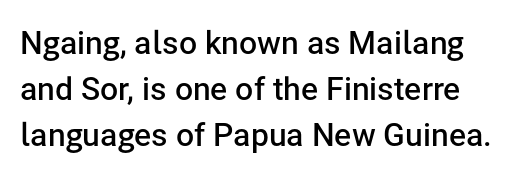
Q: Is the text bold? A: Semi-bold.
Q: Is the text italic (slanted)? A: No, it is upright.
Q: Is the typeface a serif or a sans-serif typeface? A: Sans-serif.
Q: Is the text underlined? A: No.
Q: Is the spacing between letters normal or unusually wide? A: Normal.
Q: Is the spacing between lines tight, normal or loose? A: Normal.
Q: Width (condensed, normal, or wide)? A: Normal.
Q: Stroke contrast? A: Low.
Q: x-height? A: Medium.
Q: Monospaced? A: No.
